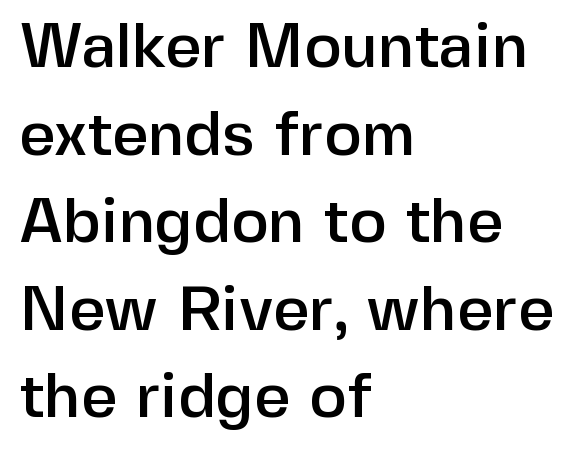
The image shows 63 px sans-serif type, upright; set left-aligned, normal line spacing (1.39x), normal letter spacing, not underlined; low stroke contrast and a medium x-height.
